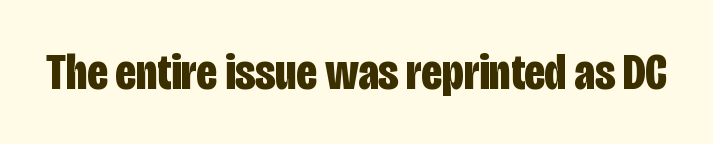
Q: Is the text bold? A: Yes.
Q: Is the text italic (slanted)? A: No, it is upright.
Q: Is the typeface a serif or a sans-serif typeface? A: Sans-serif.
Q: Is the text underlined? A: No.
Q: Is the spacing between letters normal or unusually wide? A: Normal.
Q: Width (condensed, normal, or wide)? A: Condensed.
Q: Stroke contrast? A: Low.
Q: x-height? A: Large.
Q: Monospaced? A: No.
